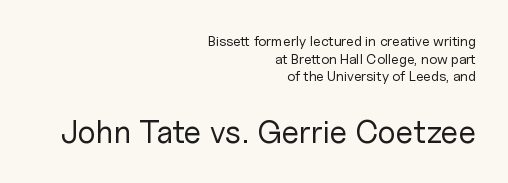
Here the designer chose a conventional face with non-uniform glyph widths. This rendering employs a face without finishing strokes, i.e., a sans-serif. A typesetter would call this zero additional tracking. The glyphs are unaccompanied by any horizontal stroke below them.
